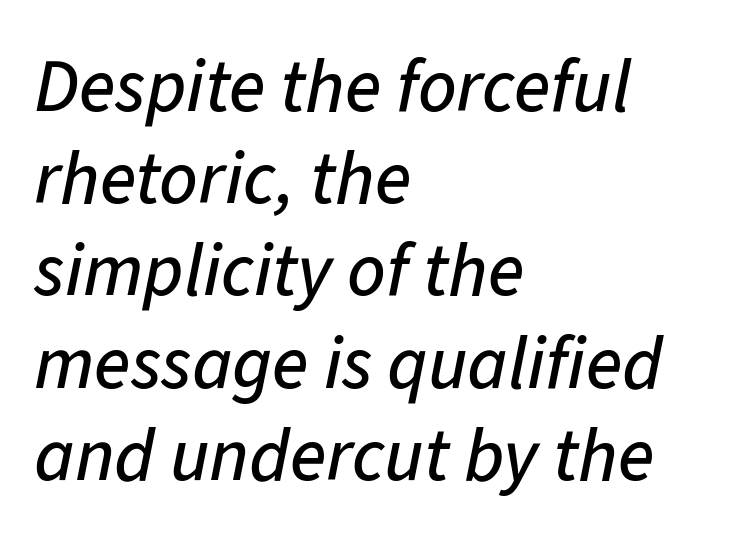
The strip under each line holds only bare page. Spacing verdict: proportional, widths tailored to each character. Which margin do the lines hug? The left one — the right edge is uneven. The gaps between neighbouring characters are ordinary and unremarkable. The font's italic variant was chosen for this text.
